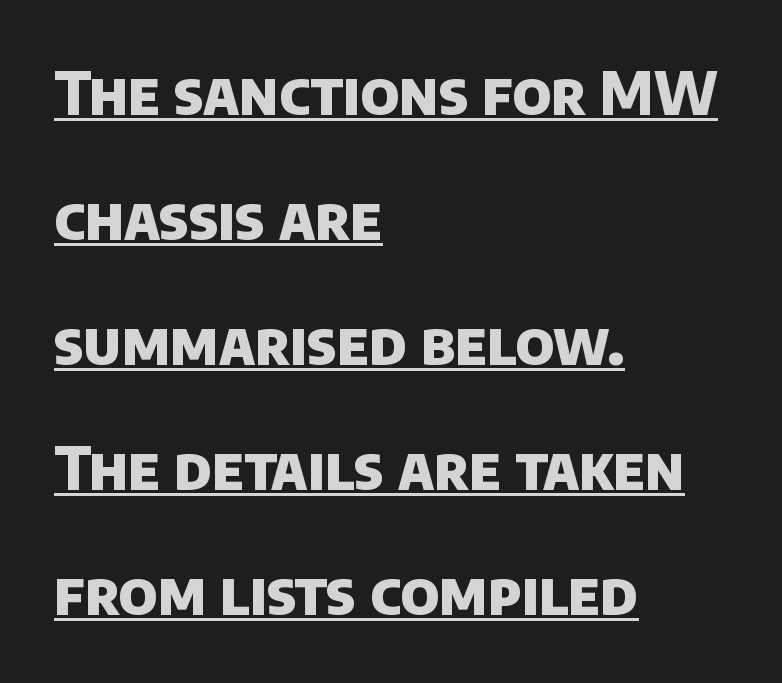
{"serif": "no", "bold": "yes", "weight": "heavy", "width": "normal", "stroke_contrast": "low", "x_height": "large", "monospaced": "no", "underline": "yes", "align": "left", "line_spacing": "loose", "line_spacing_ratio": 2.12, "letter_spacing": "normal", "letter_spacing_em": 0.0, "glyph_px": 59}
